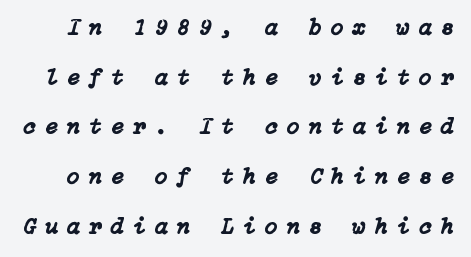
Q: Is the text italic (slanted)? A: Yes, it leans right by about 15 degrees.
Q: Is the text underlined? A: No.
Q: Is the spacing between letters normal or unusually wide? A: Unusually wide.
Q: Is the spacing between lines tight, normal or loose? A: Loose.
